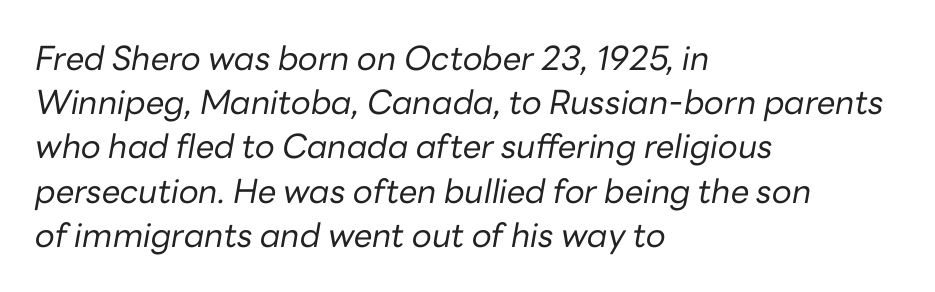
The image shows 33 px regular-weight type, italic (leaning right); set left-aligned, normal line spacing (1.34x), normal letter spacing, not underlined; low stroke contrast and a medium x-height.
